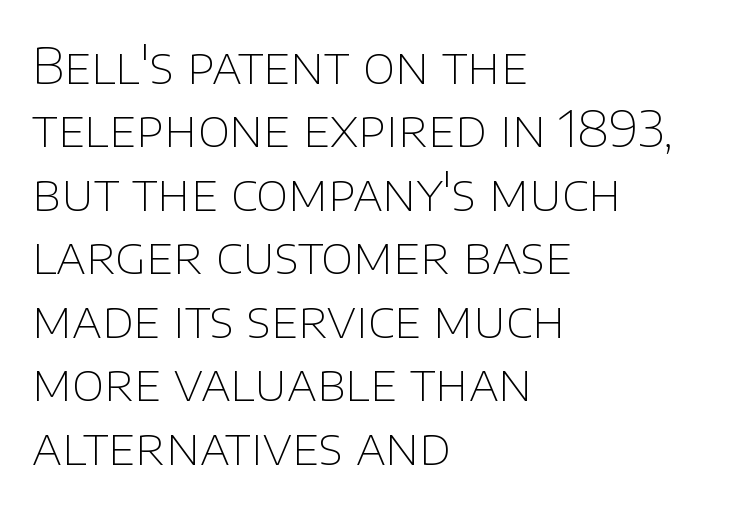
Caption: multi-line text, flush left, ragged right. Caption: face not bold, strokes unweighted. The foot of each line stays bare and open. Summary of vertical rhythm: regular, with standard interline spacing. The specimen reads as upright at a glance.
